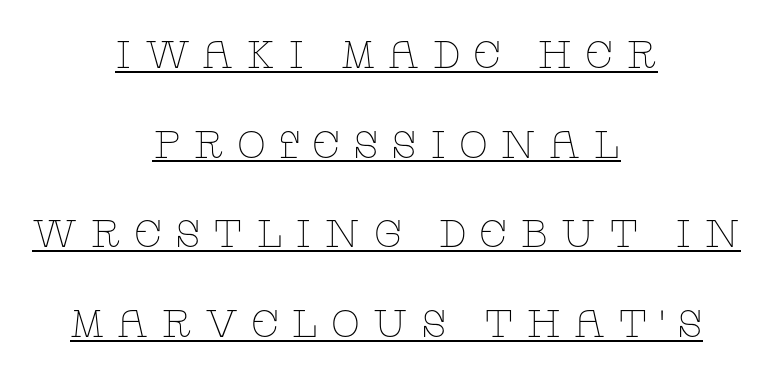
Q: Is the text bold? A: No.
Q: Is the text italic (slanted)? A: No, it is upright.
Q: Is the typeface a serif or a sans-serif typeface? A: Serif.
Q: Is the text underlined? A: Yes.
Q: How is the paragraph aligned? A: Centered.
Q: Is the spacing between letters normal or unusually wide? A: Unusually wide.
Q: Is the spacing between lines tight, normal or loose? A: Loose.
Q: Width (condensed, normal, or wide)? A: Wide.
Q: Stroke contrast? A: Low.
Q: x-height? A: Large.
Q: Monospaced? A: No.
